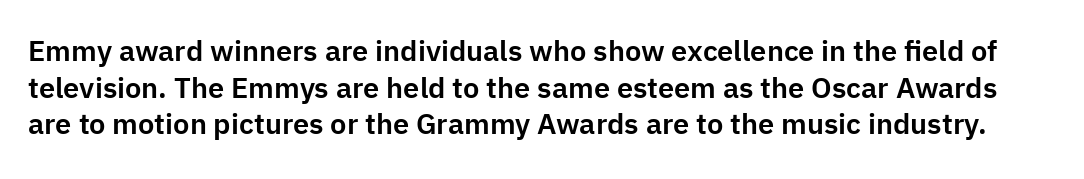
{"serif": "no", "italic": "no", "width": "normal", "stroke_contrast": "low", "x_height": "medium", "monospaced": "no", "underline": "no", "line_spacing": "normal", "line_spacing_ratio": 1.26, "letter_spacing": "normal", "letter_spacing_em": 0.0, "glyph_px": 29}
